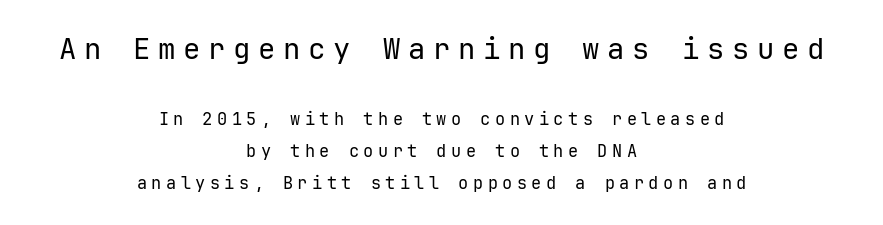
{"serif": "no", "italic": "no", "bold": "no", "weight": "regular", "width": "normal", "stroke_contrast": "low", "x_height": "medium", "monospaced": "yes", "underline": "no", "align": "center", "line_spacing_ratio": 1.89, "letter_spacing": "wide", "letter_spacing_em": 0.26, "larger_block": "first", "size_ratio": 1.71, "glyph_px": 29}
